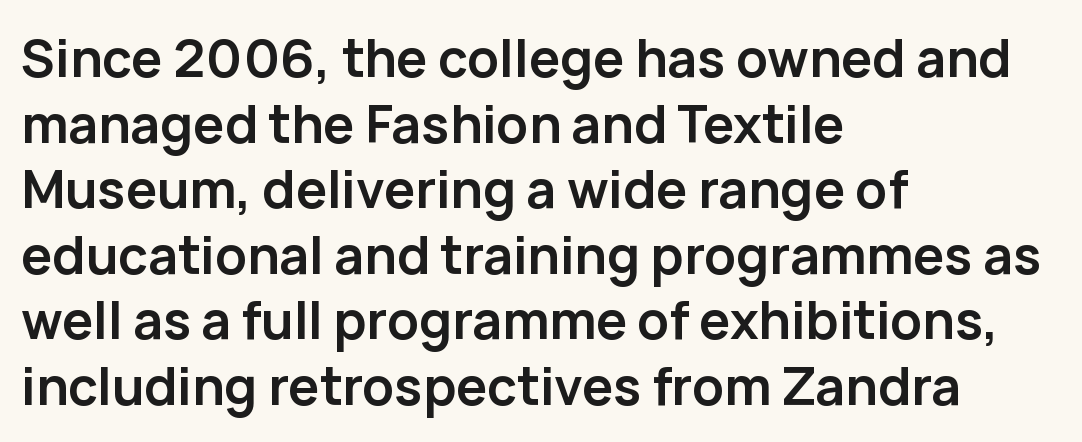
{"serif": "no", "italic": "no", "bold": "yes", "weight": "semibold", "width": "normal", "stroke_contrast": "low", "x_height": "medium", "monospaced": "no", "underline": "no", "align": "left", "line_spacing": "normal", "line_spacing_ratio": 1.26, "letter_spacing": "normal", "letter_spacing_em": 0.0, "glyph_px": 52}
